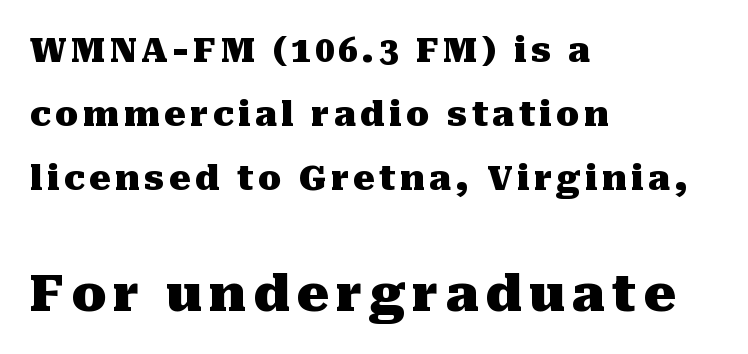
Q: Is the text bold? A: Yes.
Q: Is the text italic (slanted)? A: No, it is upright.
Q: Is the typeface a serif or a sans-serif typeface? A: Serif.
Q: Is the text underlined? A: No.
Q: How is the paragraph aligned? A: Left-aligned.
Q: Which block of text is set in a larger size, the first (top) or the second (bottom)? A: The second (bottom) one.
Q: Width (condensed, normal, or wide)? A: Normal.
Q: Stroke contrast? A: Medium.
Q: x-height? A: Medium.
Q: Monospaced? A: No.
